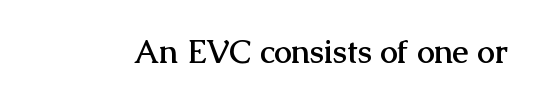
The image shows 32 px semibold serif type, upright; set normal letter spacing, not underlined; medium stroke contrast and a medium x-height.
